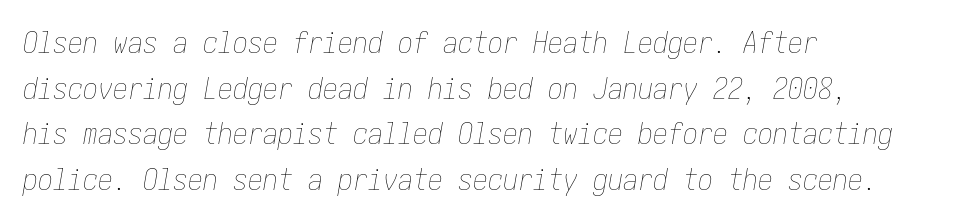
The image shows 30 px thin, condensed type, italic (leaning right); set left-aligned, normal line spacing (1.52x), normal letter spacing, not underlined; low stroke contrast and a medium x-height.
